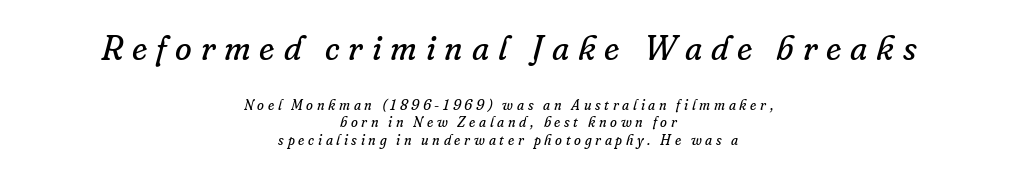
Q: Is the text bold? A: No.
Q: Is the text italic (slanted)? A: Yes, it leans right by about 16 degrees.
Q: Is the typeface a serif or a sans-serif typeface? A: Serif.
Q: Is the text underlined? A: No.
Q: How is the paragraph aligned? A: Centered.
Q: Is the spacing between letters normal or unusually wide? A: Unusually wide.
Q: Is the spacing between lines tight, normal or loose? A: Normal.
Q: Which block of text is set in a larger size, the first (top) or the second (bottom)? A: The first (top) one.
Q: Width (condensed, normal, or wide)? A: Normal.
Q: Stroke contrast? A: Low.
Q: x-height? A: Small.
Q: Monospaced? A: No.
